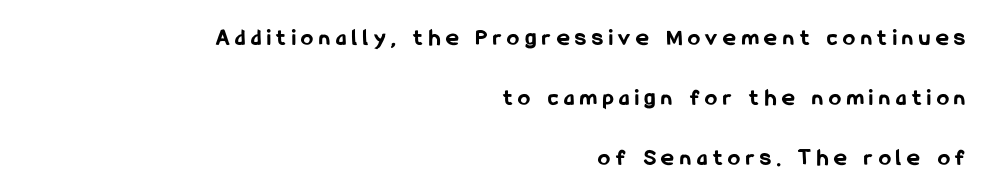
{"italic": "no", "bold": "yes", "underline": "no", "align": "right", "line_spacing": "loose", "line_spacing_ratio": 2.5, "letter_spacing": "wide", "letter_spacing_em": 0.25, "glyph_px": 24}
